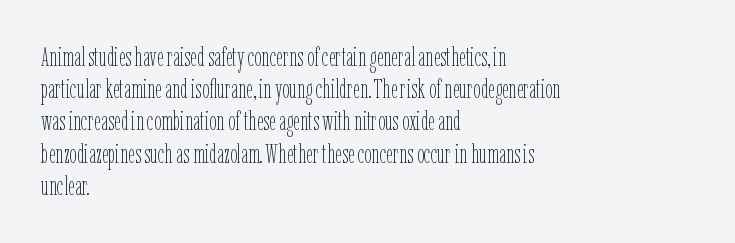
Q: Is the text bold? A: No.
Q: Is the text italic (slanted)? A: No, it is upright.
Q: Is the text underlined? A: No.
Q: How is the paragraph aligned? A: Left-aligned.
Q: Is the spacing between letters normal or unusually wide? A: Normal.
